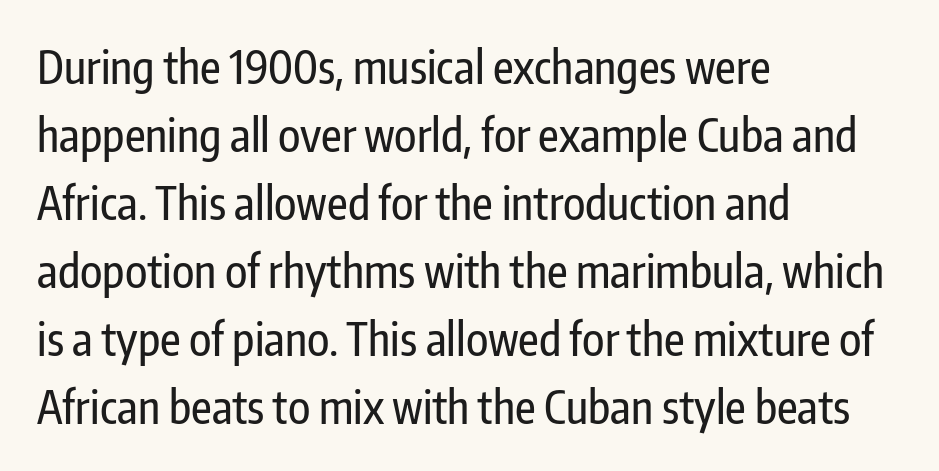
Q: Is the text italic (slanted)? A: No, it is upright.
Q: Is the typeface a serif or a sans-serif typeface? A: Sans-serif.
Q: Is the text underlined? A: No.
Q: How is the paragraph aligned? A: Left-aligned.
Q: Is the spacing between letters normal or unusually wide? A: Normal.
Q: Is the spacing between lines tight, normal or loose? A: Normal.
Q: Width (condensed, normal, or wide)? A: Condensed.
Q: Stroke contrast? A: Low.
Q: x-height? A: Medium.
Q: Monospaced? A: No.
